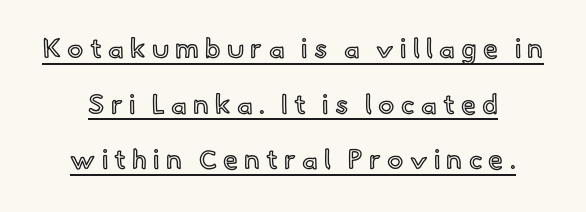
{"italic": "no", "underline": "yes", "line_spacing": "loose", "line_spacing_ratio": 2.06, "letter_spacing": "wide", "letter_spacing_em": 0.23, "glyph_px": 27}
